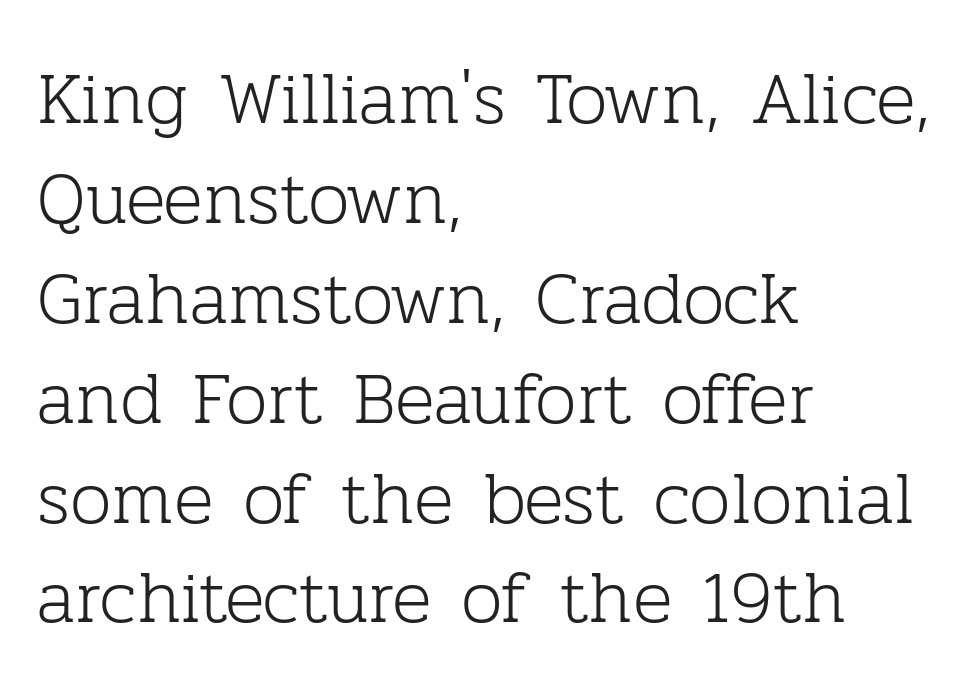
The image shows 74 px light serif type, upright; set left-aligned, normal line spacing (1.35x), normal letter spacing, not underlined; low stroke contrast and a medium x-height.
